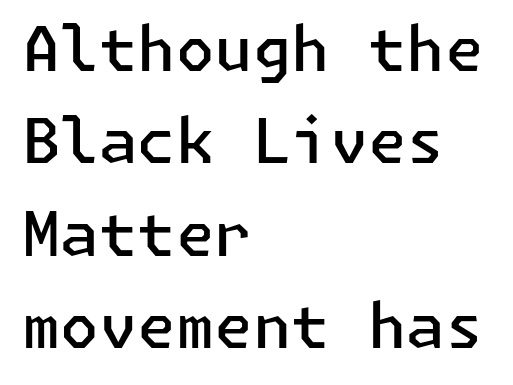
The letters stand upright; this is a roman face. Regular leading. Font category for this specimen: sans-serif. Line starts are locked; line ends wander. You could call the tracking neutral — neither tight nor loose. Set as a demibold, roughly 600 on the weight scale.
